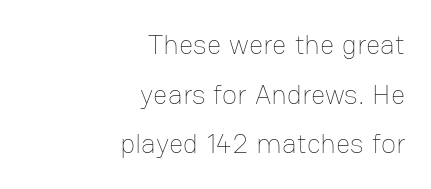
{"italic": "no", "bold": "no", "weight": "thin", "width": "normal", "stroke_contrast": "low", "x_height": "medium", "monospaced": "no", "underline": "no", "align": "right", "line_spacing_ratio": 1.77, "letter_spacing": "normal", "letter_spacing_em": 0.0, "glyph_px": 28}
